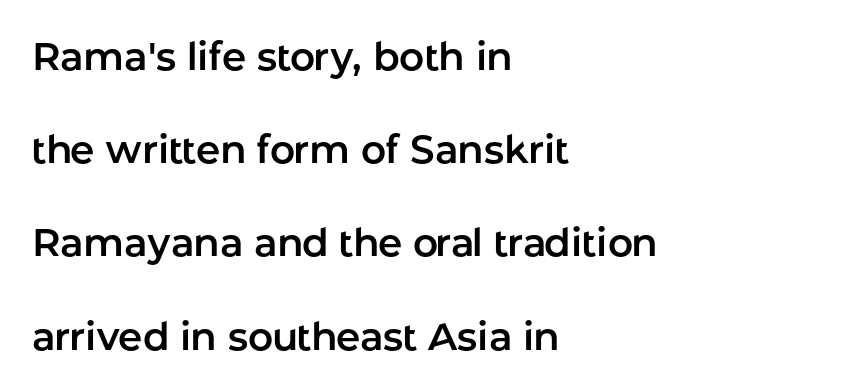
Baseline-to-baseline distance is far greater than the letter height. Font category for this specimen: sans-serif. Tracking value appears to be zero — textbook default spacing. If you drew a ruler down the left edge, every line would touch it. The lettering stays uniformly vertical, giving the passage a roman look. This sample has the flowing, uneven cadence of proportional lettering.
